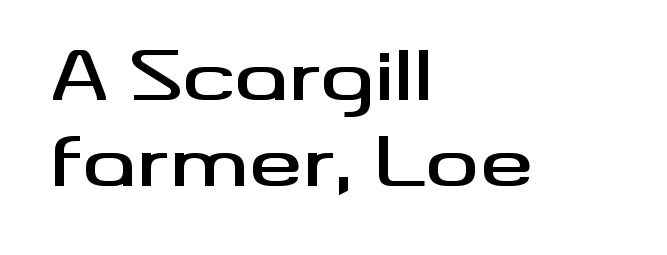
The image shows 67 px wide sans-serif type, upright; set left-aligned, normal line spacing (1.29x), normal letter spacing, not underlined; medium stroke contrast and a small x-height.
